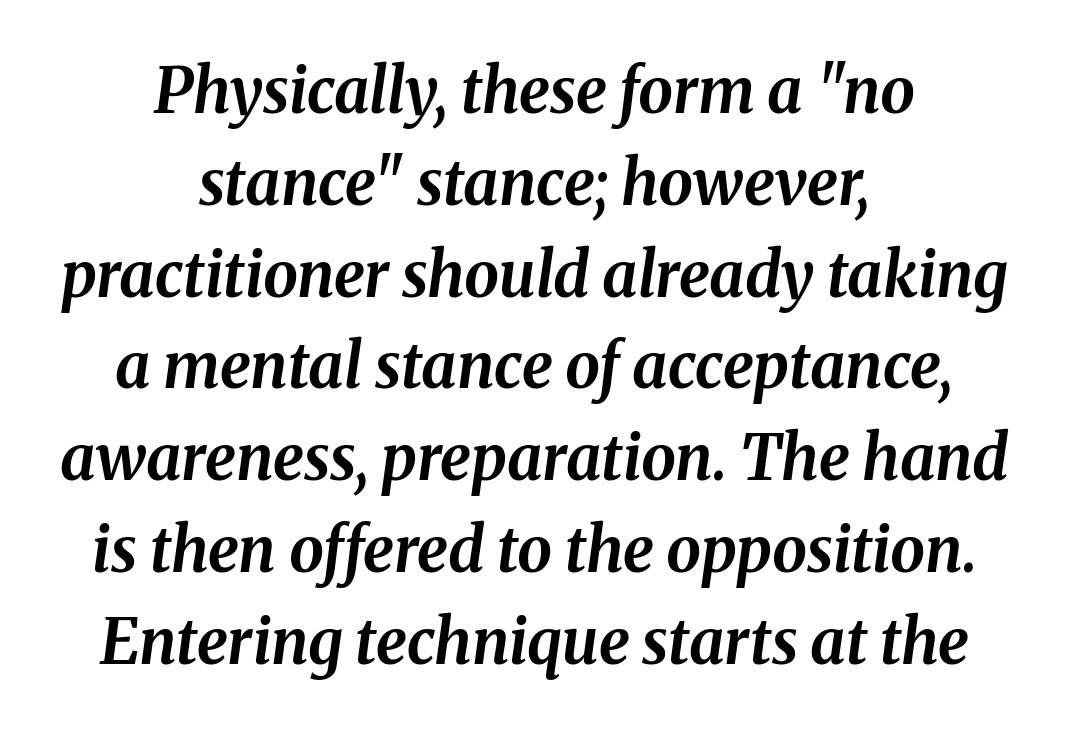
Q: Is the text bold? A: Yes.
Q: Is the text italic (slanted)? A: Yes, it leans right by about 8 degrees.
Q: Is the text underlined? A: No.
Q: How is the paragraph aligned? A: Centered.
Q: Is the spacing between letters normal or unusually wide? A: Normal.
Q: Is the spacing between lines tight, normal or loose? A: Normal.
Q: Width (condensed, normal, or wide)? A: Normal.
Q: Stroke contrast? A: Medium.
Q: x-height? A: Medium.
Q: Monospaced? A: No.
